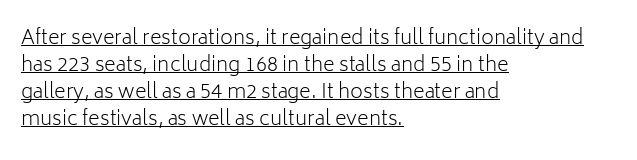
{"italic": "no", "bold": "no", "underline": "yes", "align": "left", "line_spacing": "normal", "line_spacing_ratio": 1.35, "letter_spacing": "normal", "letter_spacing_em": 0.0, "glyph_px": 20}
